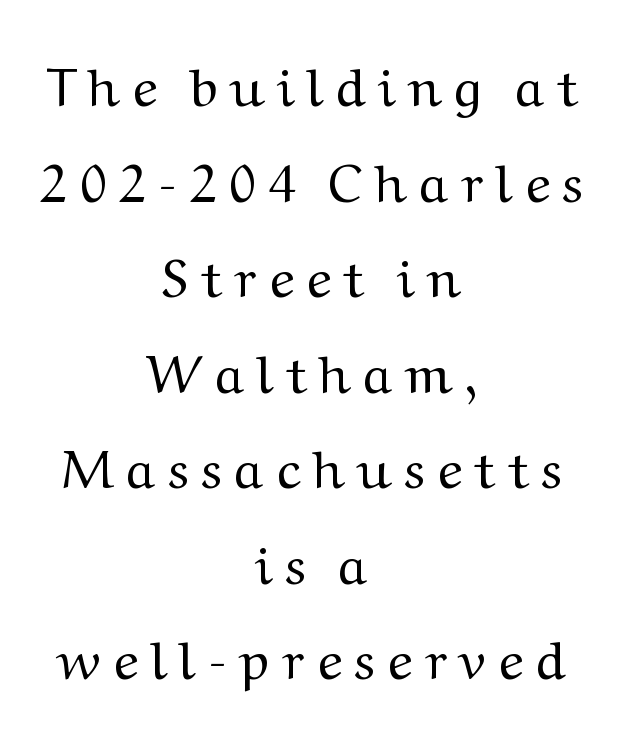
{"serif": "yes", "italic": "no", "bold": "no", "weight": "regular", "width": "wide", "stroke_contrast": "medium", "x_height": "medium", "monospaced": "no", "underline": "no", "align": "center", "line_spacing_ratio": 1.77, "letter_spacing": "wide", "letter_spacing_em": 0.23, "glyph_px": 54}
